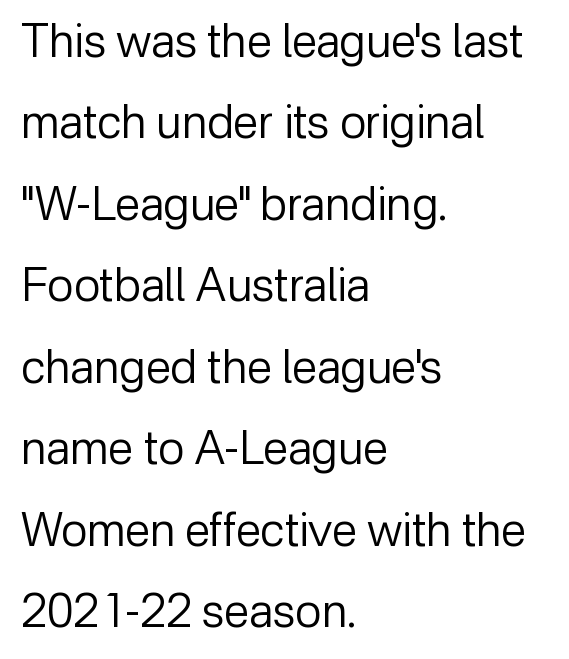
The image shows 46 px regular-weight sans-serif type, upright; set left-aligned, line spacing 1.77x, normal letter spacing, not underlined; low stroke contrast and a medium x-height.
